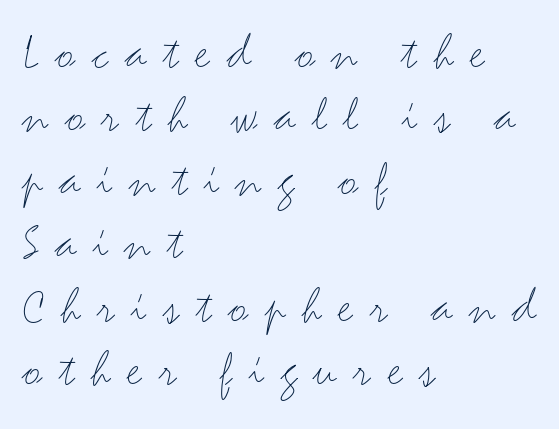
{"serif": "no", "bold": "no", "weight": "light", "width": "wide", "stroke_contrast": "medium", "x_height": "small", "monospaced": "no", "underline": "no", "align": "left", "line_spacing_ratio": 1.22, "letter_spacing": "wide", "letter_spacing_em": 0.32, "glyph_px": 52}
